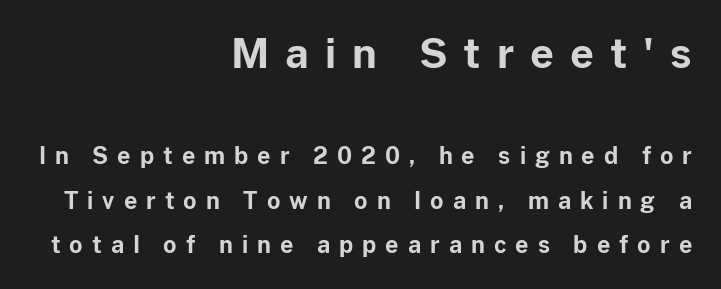
Q: Is the text bold? A: Yes.
Q: Is the text italic (slanted)? A: No, it is upright.
Q: Is the typeface a serif or a sans-serif typeface? A: Sans-serif.
Q: Is the text underlined? A: No.
Q: How is the paragraph aligned? A: Right-aligned.
Q: Is the spacing between letters normal or unusually wide? A: Unusually wide.
Q: Is the spacing between lines tight, normal or loose? A: Loose.
Q: Which block of text is set in a larger size, the first (top) or the second (bottom)? A: The first (top) one.
Q: Width (condensed, normal, or wide)? A: Normal.
Q: Stroke contrast? A: Low.
Q: x-height? A: Medium.
Q: Monospaced? A: No.
